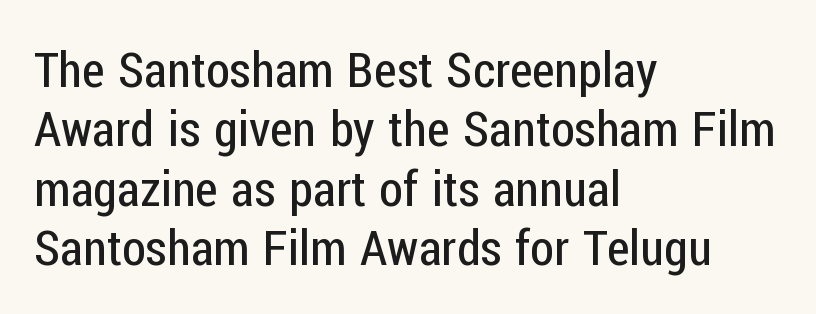
{"serif": "no", "italic": "no", "bold": "no", "weight": "regular", "width": "condensed", "stroke_contrast": "low", "x_height": "medium", "monospaced": "no", "underline": "no", "align": "left", "line_spacing_ratio": 1.21, "letter_spacing": "normal", "letter_spacing_em": 0.0, "glyph_px": 49}
